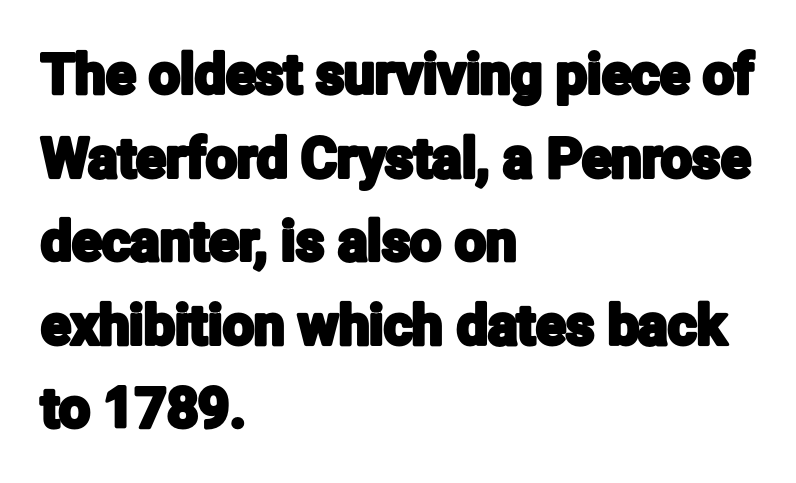
Q: Is the text italic (slanted)? A: No, it is upright.
Q: Is the typeface a serif or a sans-serif typeface? A: Sans-serif.
Q: Is the text underlined? A: No.
Q: How is the paragraph aligned? A: Left-aligned.
Q: Is the spacing between letters normal or unusually wide? A: Normal.
Q: Is the spacing between lines tight, normal or loose? A: Normal.
Q: Width (condensed, normal, or wide)? A: Condensed.
Q: Stroke contrast? A: Low.
Q: x-height? A: Medium.
Q: Monospaced? A: No.
